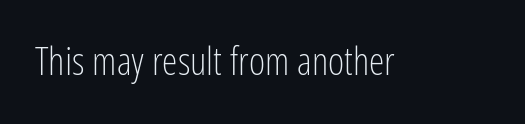
The image shows 39 px light, condensed sans-serif type, upright; set normal letter spacing, not underlined; low stroke contrast and a medium x-height.
